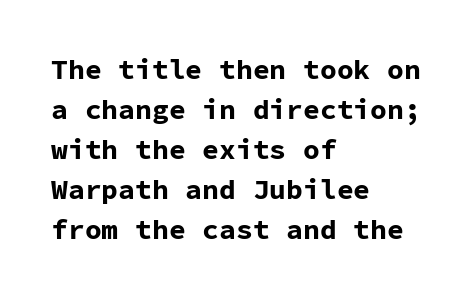
{"serif": "no", "italic": "no", "bold": "yes", "weight": "bold", "width": "normal", "stroke_contrast": "low", "x_height": "medium", "monospaced": "yes", "underline": "no", "align": "left", "line_spacing": "normal", "line_spacing_ratio": 1.43, "letter_spacing": "normal", "letter_spacing_em": 0.0, "glyph_px": 28}
